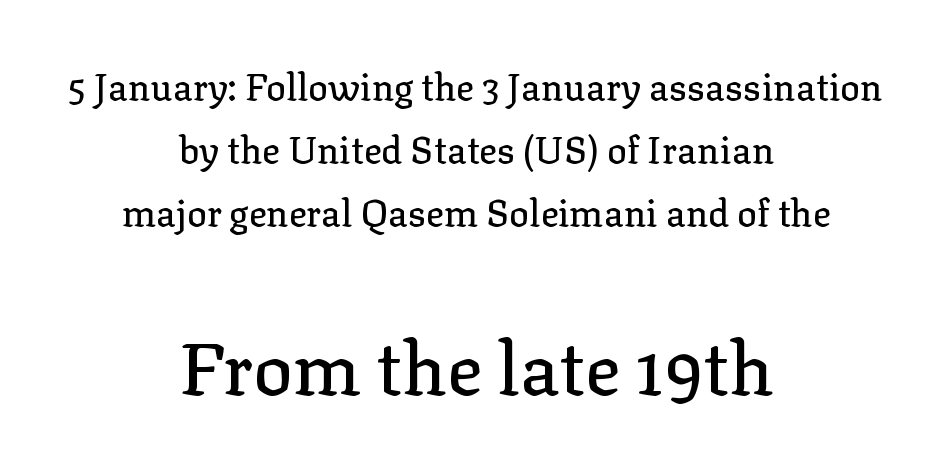
{"serif": "yes", "italic": "no", "width": "normal", "stroke_contrast": "low", "x_height": "medium", "monospaced": "no", "underline": "no", "align": "center", "line_spacing": "normal", "line_spacing_ratio": 1.7, "letter_spacing": "normal", "letter_spacing_em": 0.0, "larger_block": "second", "size_ratio": 2.0, "glyph_px": 74}
